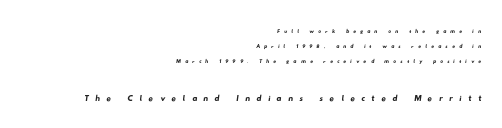
Type without underlining. Cramped leading. Horizontal alignment here is rightward, an uncommon choice for prose. Inter-character spacing is expanded well beyond the font's built-in metrics.
